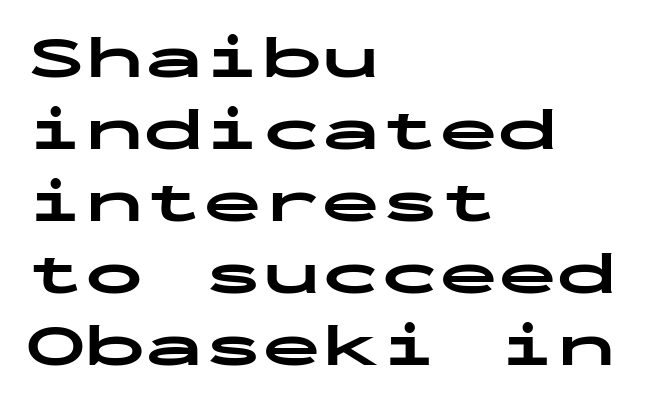
Q: Is the text bold? A: Yes.
Q: Is the text italic (slanted)? A: No, it is upright.
Q: Is the typeface a serif or a sans-serif typeface? A: Sans-serif.
Q: Is the text underlined? A: No.
Q: How is the paragraph aligned? A: Left-aligned.
Q: Is the spacing between letters normal or unusually wide? A: Normal.
Q: Width (condensed, normal, or wide)? A: Wide.
Q: Stroke contrast? A: Low.
Q: x-height? A: Medium.
Q: Monospaced? A: Yes.
